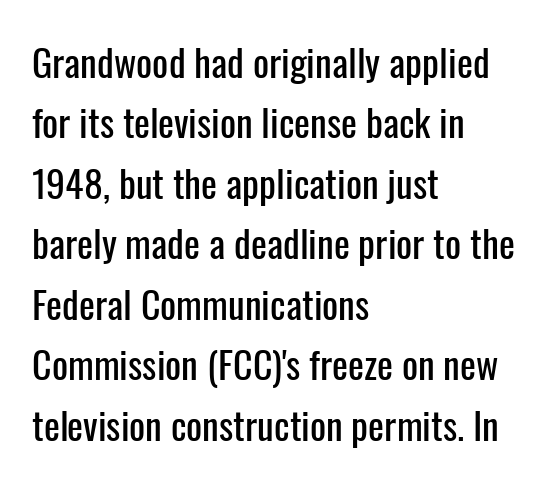
The image shows 38 px condensed sans-serif type, upright; set left-aligned, normal line spacing (1.59x), normal letter spacing, not underlined; low stroke contrast and a medium x-height.
